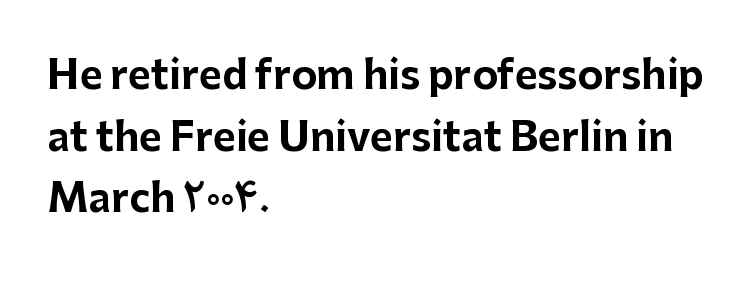
{"serif": "no", "italic": "no", "bold": "yes", "weight": "bold", "width": "normal", "stroke_contrast": "low", "x_height": "medium", "monospaced": "no", "underline": "no", "align": "left", "line_spacing": "normal", "line_spacing_ratio": 1.58, "letter_spacing": "normal", "letter_spacing_em": 0.0, "glyph_px": 39}
